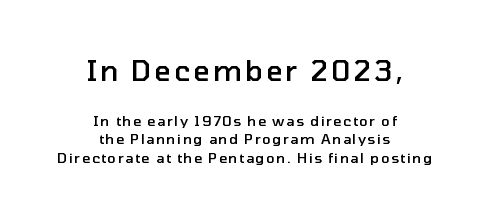
The image shows 28 px semibold sans-serif type, upright; set centered, normal line spacing (1.31x), not underlined; the first (top) block is 2.0x larger; low stroke contrast and a medium x-height.
